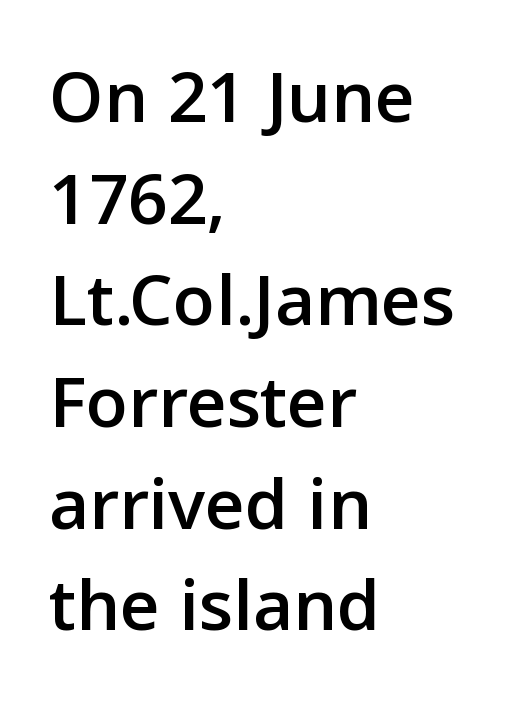
The specimen reads as upright at a glance. Baseline-to-baseline distance is the conventional proportion of letter height. The rendering uses natural spacing where letterforms have individual widths. Type without underlining.
